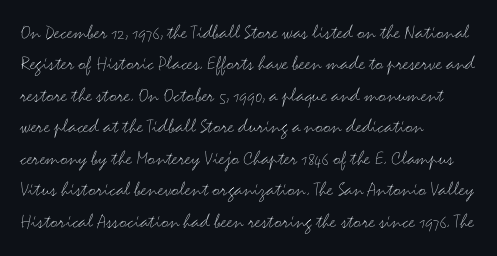
Each row of text sits above clean, open space. Typeset ragged right — the left edge is the straight one. Each word holds together tightly as a unit, with standard inter-letter gaps. Interline gaps are of average width in this sample.
